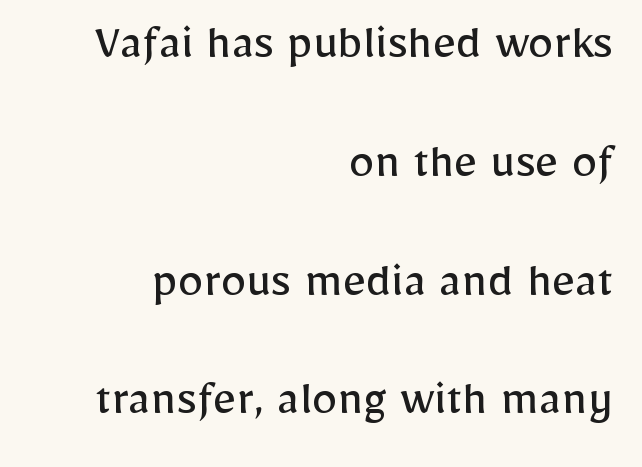
The image shows 51 px regular-weight sans-serif type, upright; set right-aligned, loose line spacing (2.33x), normal letter spacing, not underlined; low stroke contrast and a medium x-height.
